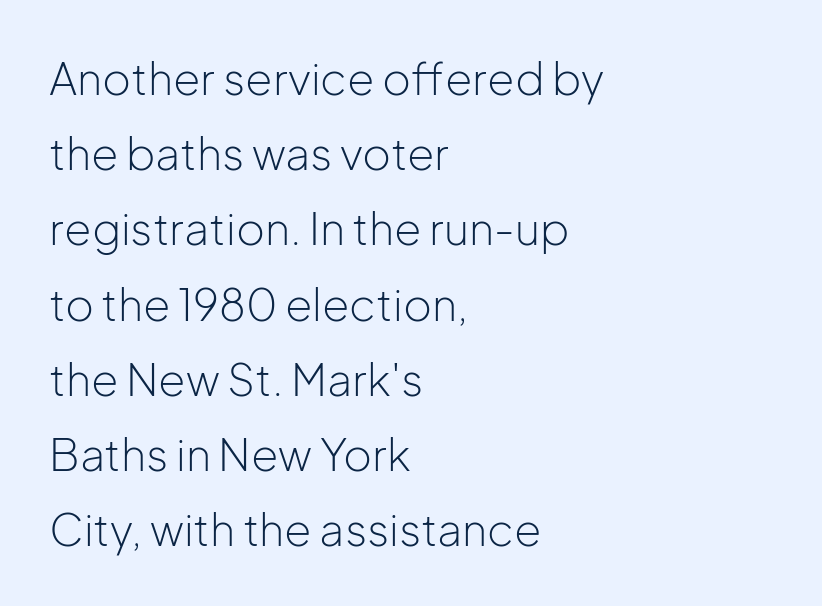
Q: Is the text bold? A: No.
Q: Is the text italic (slanted)? A: No, it is upright.
Q: Is the typeface a serif or a sans-serif typeface? A: Sans-serif.
Q: Is the text underlined? A: No.
Q: How is the paragraph aligned? A: Left-aligned.
Q: Is the spacing between letters normal or unusually wide? A: Normal.
Q: Width (condensed, normal, or wide)? A: Normal.
Q: Stroke contrast? A: Low.
Q: x-height? A: Medium.
Q: Monospaced? A: No.
